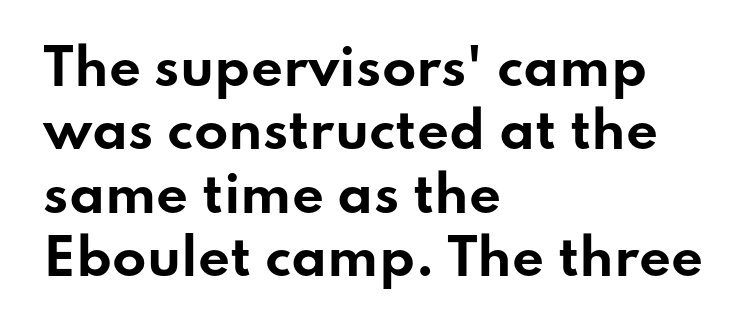
The image shows 50 px bold, wide sans-serif type, upright; set left-aligned, normal line spacing (1.27x), normal letter spacing, not underlined; low stroke contrast and a small x-height.
